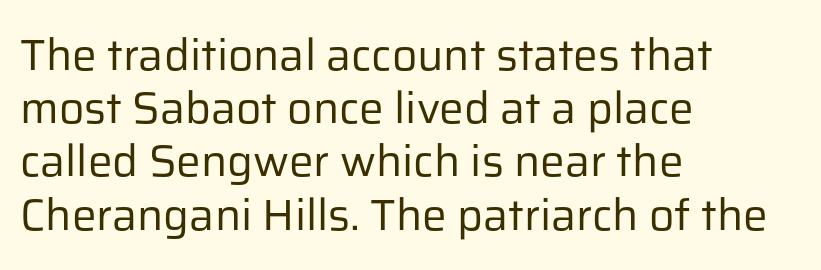
Varying glyph widths throughout — classic text-font behaviour. The typesetting does not lean heavy: it is not bold. To sum up the face: it is a sans, with no serifs. Style check: upright. This rendering features lettering with no underline.
